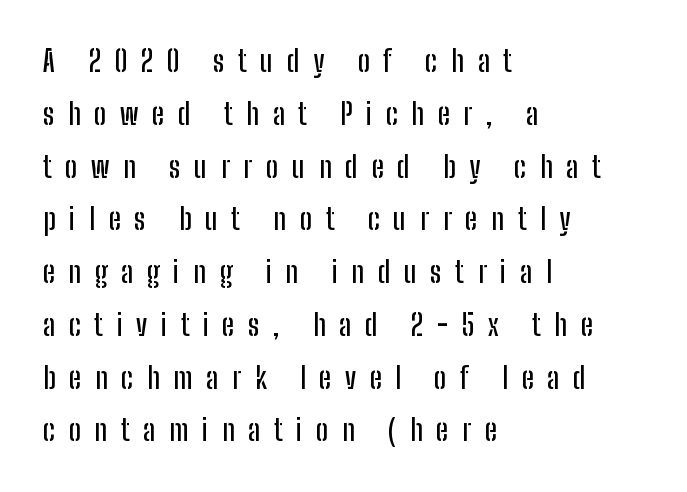
Q: Is the text italic (slanted)? A: No, it is upright.
Q: Is the typeface a serif or a sans-serif typeface? A: Sans-serif.
Q: Is the text underlined? A: No.
Q: How is the paragraph aligned? A: Left-aligned.
Q: Is the spacing between letters normal or unusually wide? A: Unusually wide.
Q: Width (condensed, normal, or wide)? A: Condensed.
Q: Stroke contrast? A: Low.
Q: x-height? A: Medium.
Q: Monospaced? A: No.
